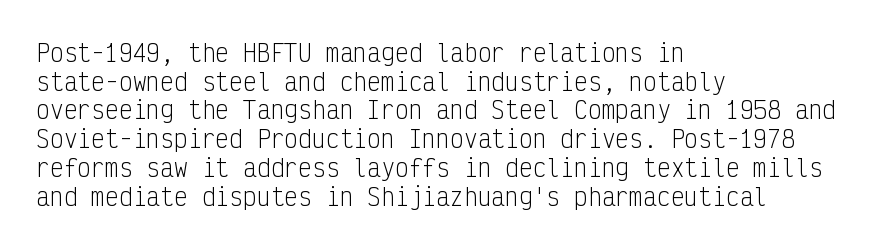
The lines sit at an ordinary, default distance from one another. The text block is weighted toward the left margin, trailing off unevenly rightward. Tracking value appears to be zero — textbook default spacing. Has an underline been added? It has not. Stroke mass is kept to a normal reading level or below.
